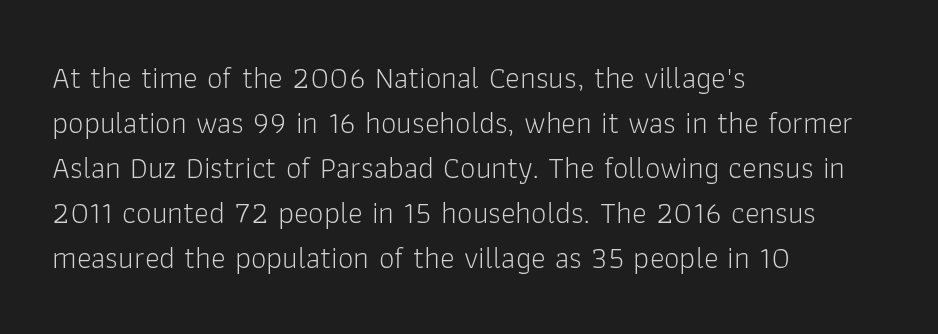
Spacing verdict: proportional, widths tailored to each character. Stroke mass is kept to a normal reading level or below. A typesetter would call this zero additional tracking. Students, observe: this is what conventionally led text looks like.
